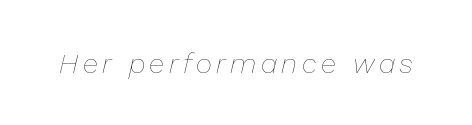
The typesetting does not lean heavy: it is not bold. Each row of text sits above clean, open space. The letters advance in unequal steps, a hallmark of proportional type. Characters are canted at an angle relative to the baseline's perpendicular.
